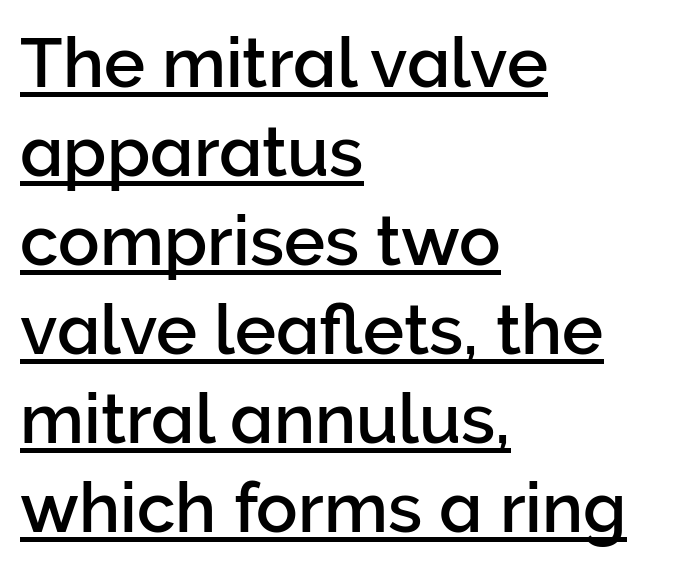
The image shows 69 px sans-serif type, upright; set left-aligned, normal line spacing (1.29x), normal letter spacing, underlined; low stroke contrast and a medium x-height.
